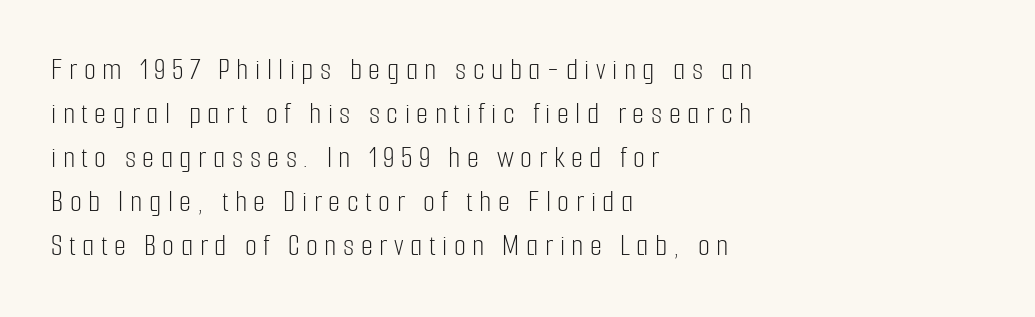
{"serif": "no", "italic": "no", "bold": "no", "weight": "light", "width": "condensed", "stroke_contrast": "low", "x_height": "medium", "monospaced": "no", "underline": "no", "align": "left", "line_spacing": "normal", "line_spacing_ratio": 1.42, "letter_spacing": "wide", "letter_spacing_em": 0.21, "glyph_px": 31}
